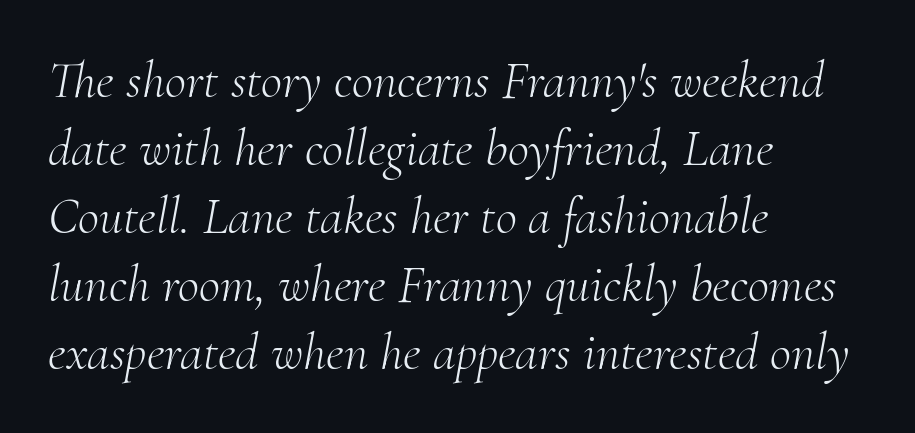
Q: Is the text bold? A: No.
Q: Is the text italic (slanted)? A: Yes, it leans right by about 10 degrees.
Q: Is the typeface a serif or a sans-serif typeface? A: Serif.
Q: Is the text underlined? A: No.
Q: How is the paragraph aligned? A: Left-aligned.
Q: Is the spacing between letters normal or unusually wide? A: Normal.
Q: Is the spacing between lines tight, normal or loose? A: Normal.
Q: Width (condensed, normal, or wide)? A: Normal.
Q: Stroke contrast? A: Medium.
Q: x-height? A: Small.
Q: Monospaced? A: No.
